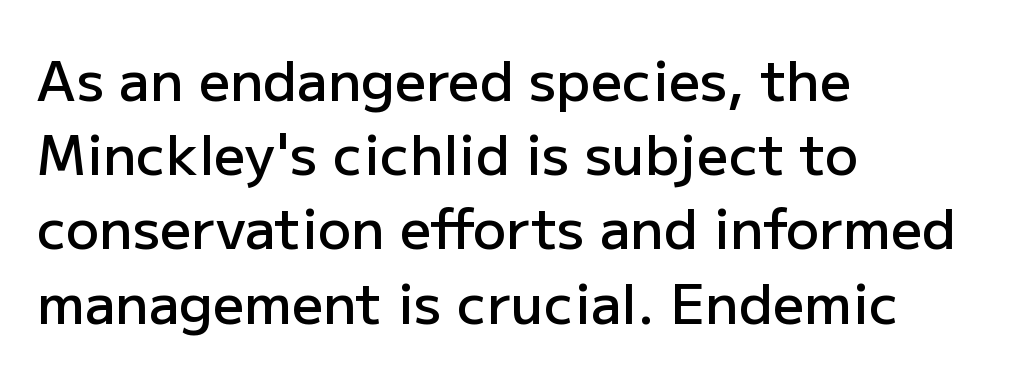
The image shows 55 px semibold sans-serif type, upright; set left-aligned, normal line spacing (1.35x), normal letter spacing, not underlined; low stroke contrast and a medium x-height.
